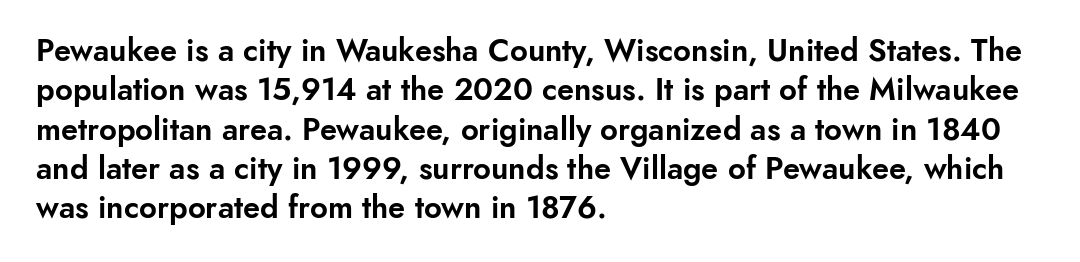
{"serif": "no", "italic": "no", "width": "normal", "stroke_contrast": "low", "x_height": "small", "monospaced": "no", "underline": "no", "align": "left", "line_spacing": "normal", "line_spacing_ratio": 1.27, "letter_spacing": "normal", "letter_spacing_em": 0.0, "glyph_px": 31}
